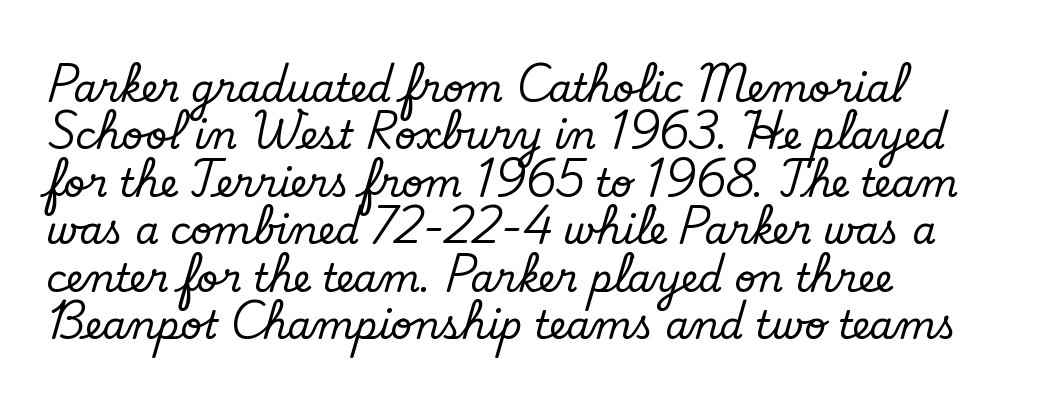
Q: Is the text italic (slanted)? A: Yes.
Q: Is the typeface a serif or a sans-serif typeface? A: Serif.
Q: Is the text underlined? A: No.
Q: How is the paragraph aligned? A: Left-aligned.
Q: Is the spacing between letters normal or unusually wide? A: Normal.
Q: Is the spacing between lines tight, normal or loose? A: Normal.
Q: Width (condensed, normal, or wide)? A: Normal.
Q: Stroke contrast? A: Low.
Q: x-height? A: Small.
Q: Monospaced? A: No.
